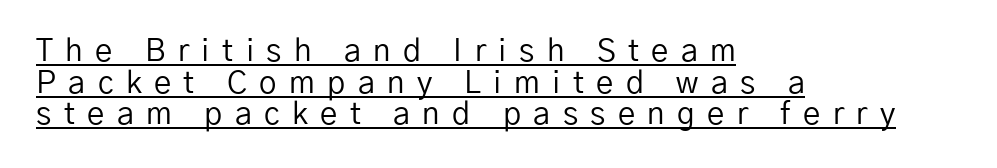
{"serif": "no", "italic": "no", "bold": "no", "weight": "regular", "width": "normal", "stroke_contrast": "low", "x_height": "medium", "monospaced": "no", "underline": "yes", "align": "left", "line_spacing": "tight", "line_spacing_ratio": 1.02, "letter_spacing": "wide", "letter_spacing_em": 0.4, "glyph_px": 31}
